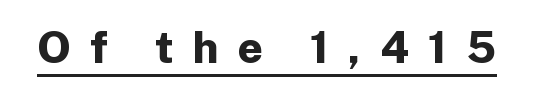
Q: Is the text bold? A: Yes.
Q: Is the text italic (slanted)? A: No, it is upright.
Q: Is the typeface a serif or a sans-serif typeface? A: Sans-serif.
Q: Is the text underlined? A: Yes.
Q: Is the spacing between letters normal or unusually wide? A: Unusually wide.
Q: Width (condensed, normal, or wide)? A: Normal.
Q: Stroke contrast? A: Low.
Q: x-height? A: Medium.
Q: Monospaced? A: No.
